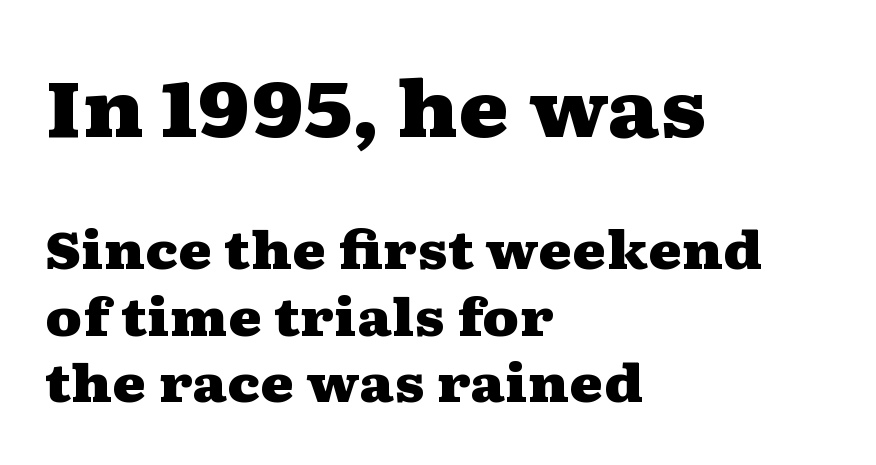
The image shows 78 px heavy, wide serif type, upright; set left-aligned, normal line spacing (1.28x), normal letter spacing, not underlined; the first (top) block is 1.5x larger; medium stroke contrast and a medium x-height.
